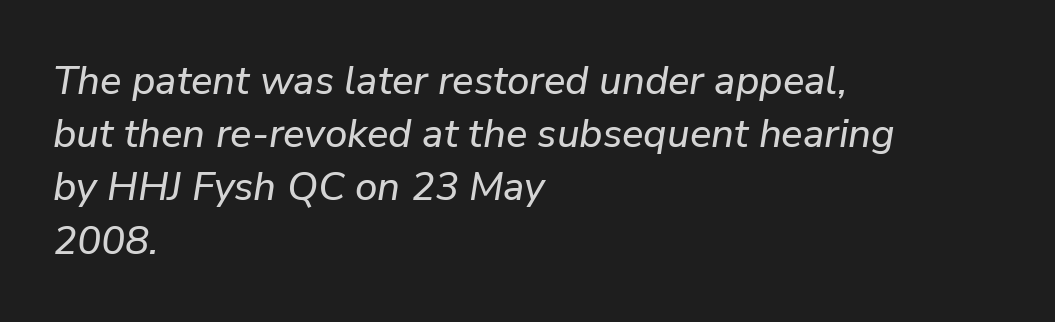
The lines in this sample share a left origin and differ only in where they stop. Does the lettering tilt? It does — this is italic. Leading matches the norm, producing a regular column. Between one letter and the next there's only the usual sliver of space. Lines of text with bare space underneath.
